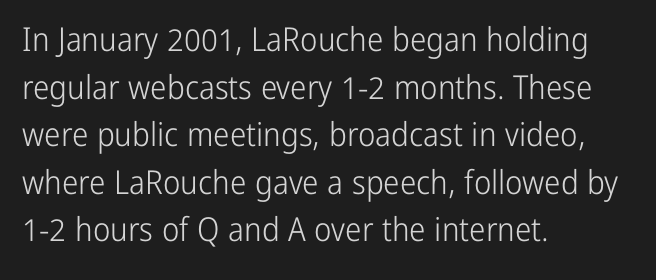
The image shows 33 px light, condensed sans-serif type, upright; set left-aligned, normal line spacing (1.44x), normal letter spacing, not underlined; low stroke contrast and a medium x-height.
